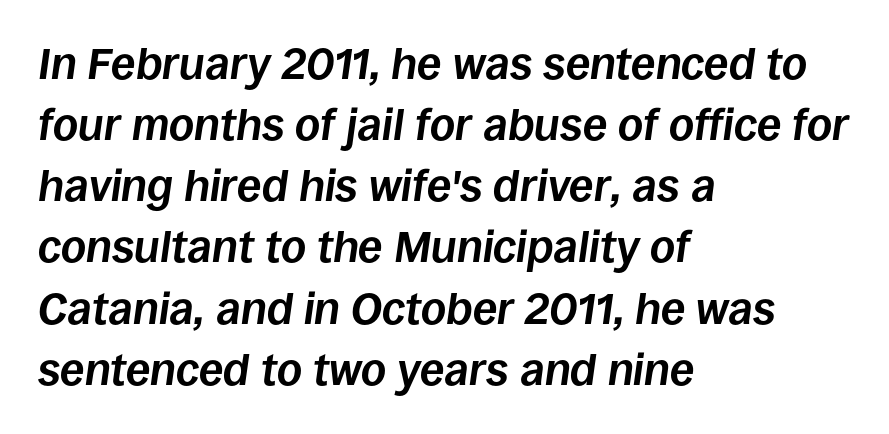
The image shows 44 px bold type, italic (leaning right); set left-aligned, normal line spacing (1.39x), normal letter spacing, not underlined; low stroke contrast and a large x-height.
